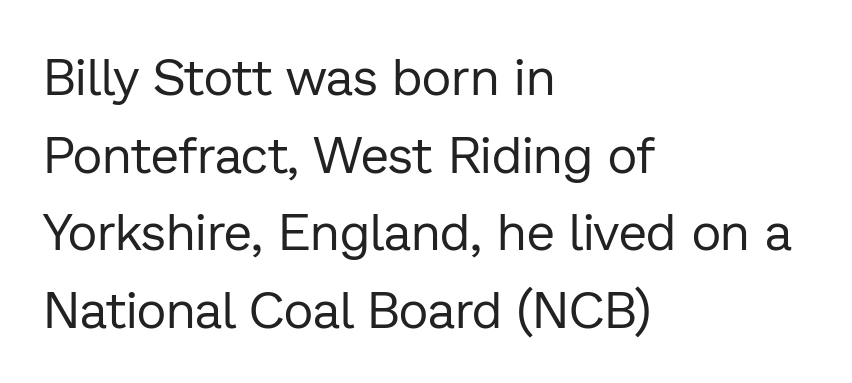
Q: Is the text bold? A: No.
Q: Is the text italic (slanted)? A: No, it is upright.
Q: Is the typeface a serif or a sans-serif typeface? A: Sans-serif.
Q: Is the text underlined? A: No.
Q: How is the paragraph aligned? A: Left-aligned.
Q: Is the spacing between letters normal or unusually wide? A: Normal.
Q: Is the spacing between lines tight, normal or loose? A: Normal.
Q: Width (condensed, normal, or wide)? A: Normal.
Q: Stroke contrast? A: Low.
Q: x-height? A: Medium.
Q: Monospaced? A: No.
